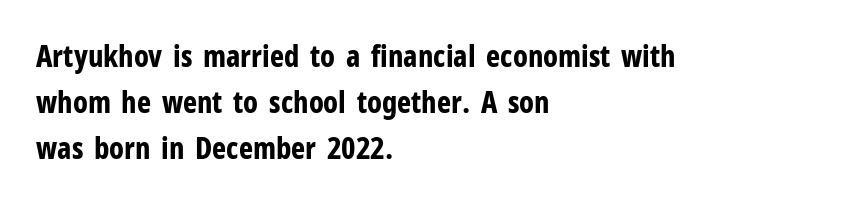
{"serif": "no", "italic": "no", "bold": "yes", "weight": "bold", "width": "condensed", "stroke_contrast": "low", "x_height": "medium", "monospaced": "no", "underline": "no", "align": "left", "line_spacing": "normal", "line_spacing_ratio": 1.54, "letter_spacing": "normal", "letter_spacing_em": 0.0, "glyph_px": 30}
